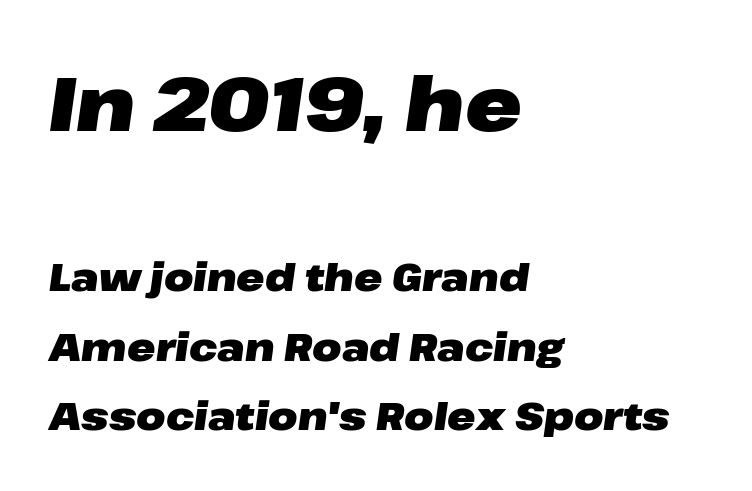
{"italic": "yes", "lean": "right", "slant_degrees": 8, "bold": "yes", "weight": "heavy", "width": "wide", "stroke_contrast": "low", "x_height": "medium", "monospaced": "no", "underline": "no", "align": "left", "line_spacing_ratio": 1.84, "letter_spacing": "normal", "letter_spacing_em": 0.0, "larger_block": "first", "size_ratio": 2.0, "glyph_px": 76}
